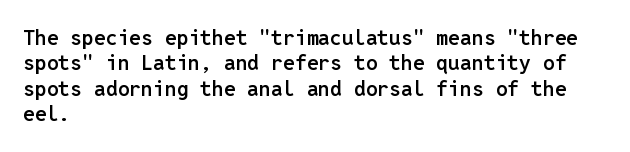
The image shows 21 px text type, upright; set left-aligned, line spacing 1.21x, normal letter spacing, not underlined.
